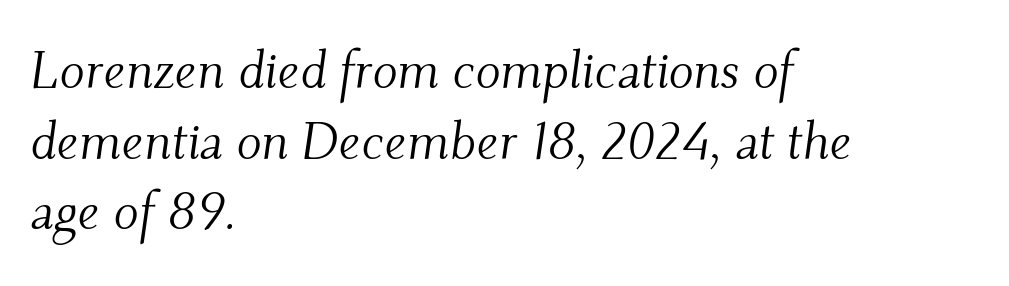
The image shows 52 px light serif type, italic (leaning right); set left-aligned, normal line spacing (1.36x), normal letter spacing, not underlined; medium stroke contrast and a small x-height.
